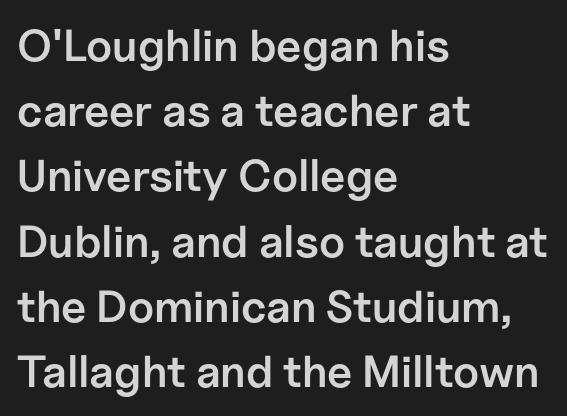
What's the leading like? Ordinary, nothing unusual. Look at the bottom of the vertical strokes: they stop flat, with no serifs. Semibold letterforms, between regular and bold. Rendered with straight, roman letterforms.
